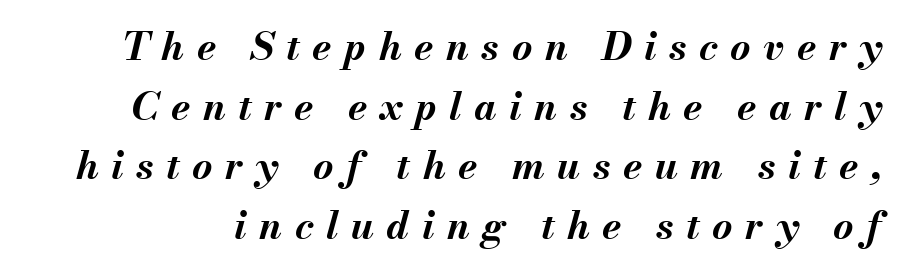
{"italic": "yes", "lean": "right", "slant_degrees": 13, "bold": "yes", "weight": "bold", "width": "normal", "stroke_contrast": "medium", "x_height": "small", "monospaced": "no", "underline": "no", "line_spacing": "normal", "line_spacing_ratio": 1.53, "letter_spacing": "wide", "letter_spacing_em": 0.32, "glyph_px": 39}
